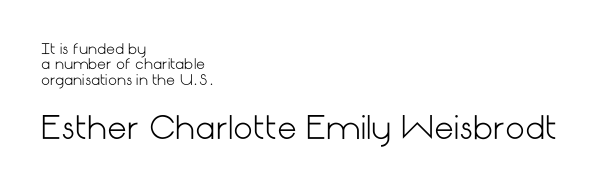
The passage shown is typeset with a sans-serif family. This block would grow much taller if given ordinary leading; it's compressed now. This is roman type, the default non-slanted kind. Notice how the passage keeps a crisp vertical edge on the left only.
